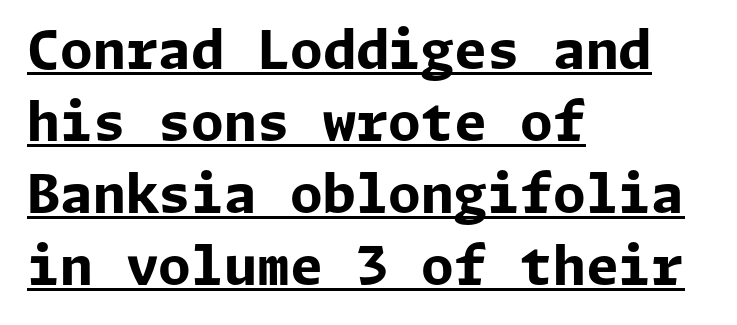
Q: Is the text bold? A: Yes.
Q: Is the text italic (slanted)? A: No, it is upright.
Q: Is the typeface a serif or a sans-serif typeface? A: Sans-serif.
Q: Is the text underlined? A: Yes.
Q: How is the paragraph aligned? A: Left-aligned.
Q: Is the spacing between letters normal or unusually wide? A: Normal.
Q: Is the spacing between lines tight, normal or loose? A: Normal.
Q: Width (condensed, normal, or wide)? A: Normal.
Q: Stroke contrast? A: Low.
Q: x-height? A: Medium.
